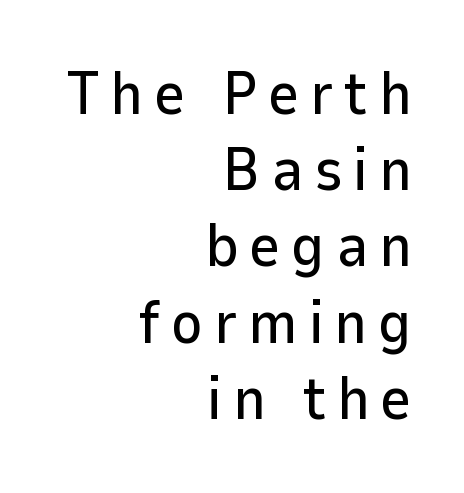
{"serif": "no", "italic": "no", "width": "normal", "stroke_contrast": "low", "x_height": "medium", "monospaced": "no", "underline": "no", "align": "right", "line_spacing": "normal", "line_spacing_ratio": 1.25, "glyph_px": 61}
